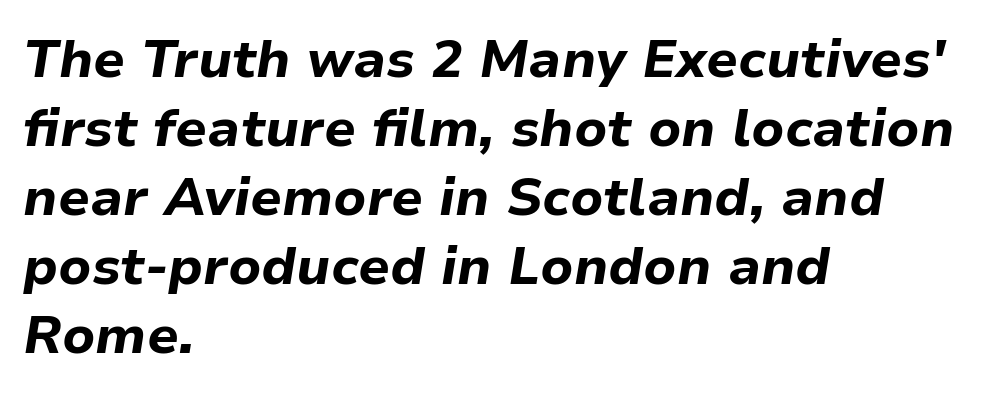
{"italic": "yes", "lean": "right", "slant_degrees": 9, "bold": "yes", "weight": "bold", "width": "normal", "stroke_contrast": "low", "x_height": "medium", "monospaced": "no", "underline": "no", "align": "left", "line_spacing": "normal", "line_spacing_ratio": 1.3, "letter_spacing": "normal", "letter_spacing_em": 0.0, "glyph_px": 53}
